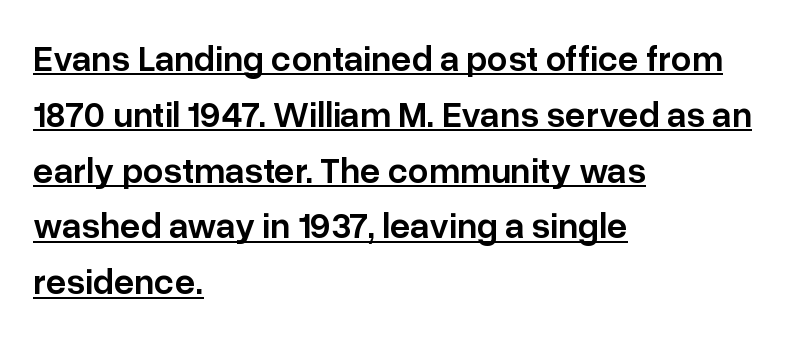
The image shows 36 px semibold sans-serif type, upright; set left-aligned, normal line spacing (1.55x), normal letter spacing, underlined; low stroke contrast and a medium x-height.
